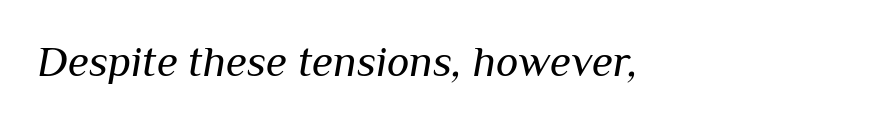
{"italic": "yes", "lean": "right", "slant_degrees": 10, "bold": "no", "weight": "regular", "width": "normal", "stroke_contrast": "medium", "x_height": "medium", "monospaced": "no", "underline": "no", "align": "left", "letter_spacing": "normal", "letter_spacing_em": 0.0, "glyph_px": 43}
